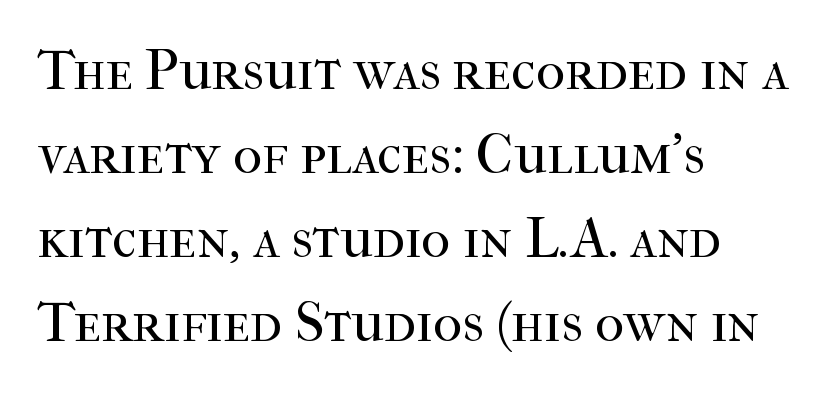
Q: Is the text bold? A: No.
Q: Is the text italic (slanted)? A: No, it is upright.
Q: Is the typeface a serif or a sans-serif typeface? A: Serif.
Q: Is the text underlined? A: No.
Q: How is the paragraph aligned? A: Left-aligned.
Q: Is the spacing between letters normal or unusually wide? A: Normal.
Q: Is the spacing between lines tight, normal or loose? A: Normal.
Q: Width (condensed, normal, or wide)? A: Normal.
Q: Stroke contrast? A: High.
Q: x-height? A: Medium.
Q: Monospaced? A: No.
